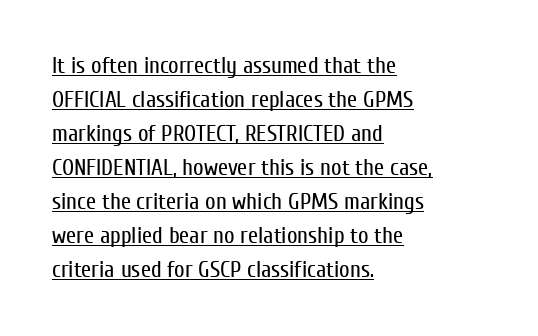
{"italic": "no", "bold": "no", "underline": "yes", "align": "left", "line_spacing": "normal", "line_spacing_ratio": 1.48, "letter_spacing": "normal", "letter_spacing_em": 0.0, "glyph_px": 23}
